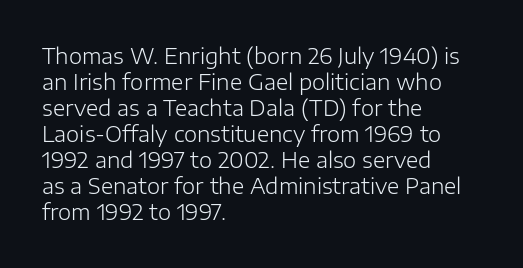
{"italic": "no", "bold": "no", "underline": "no", "align": "left", "line_spacing_ratio": 1.24, "letter_spacing": "normal", "letter_spacing_em": 0.0, "glyph_px": 21}
